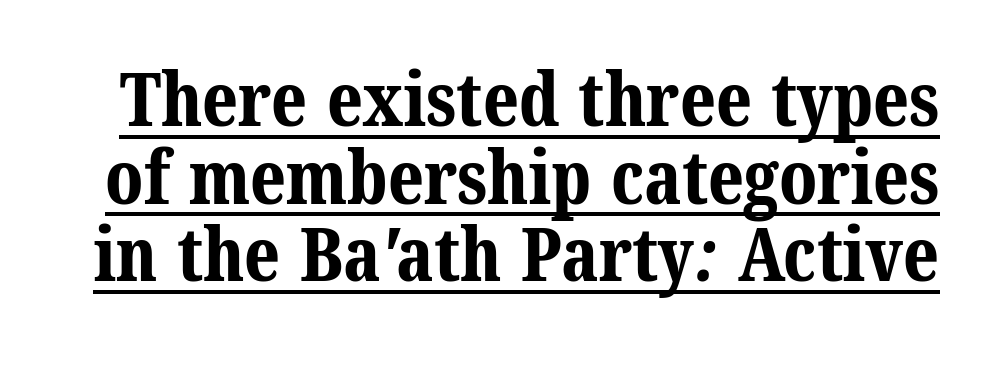
The image shows 74 px bold serif type; set tight line spacing (1.05x), normal letter spacing, underlined; medium stroke contrast and a medium x-height.
